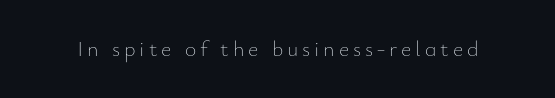
{"italic": "no", "bold": "no", "underline": "no", "glyph_px": 22}
